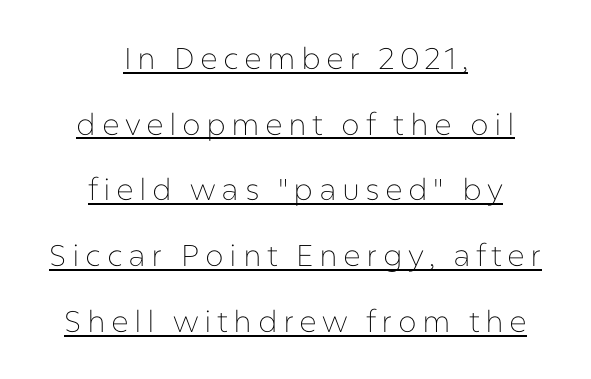
Italic: no, the glyphs are upright roman. Here the designer chose a conventional face with non-uniform glyph widths. Stroke thickness stays within the range of a standard reading face or lighter. The rendering uses the underline text-decoration. The vertical gap from one line to the next is large.
